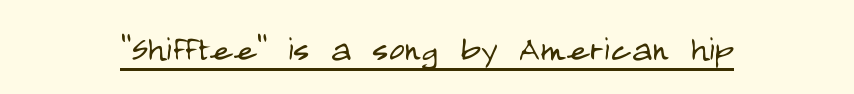
Q: Is the text bold? A: No.
Q: Is the text italic (slanted)? A: No, it is upright.
Q: Is the typeface a serif or a sans-serif typeface? A: Sans-serif.
Q: Is the text underlined? A: Yes.
Q: Is the spacing between letters normal or unusually wide? A: Normal.
Q: Width (condensed, normal, or wide)? A: Condensed.
Q: Stroke contrast? A: Low.
Q: x-height? A: Large.
Q: Monospaced? A: No.
